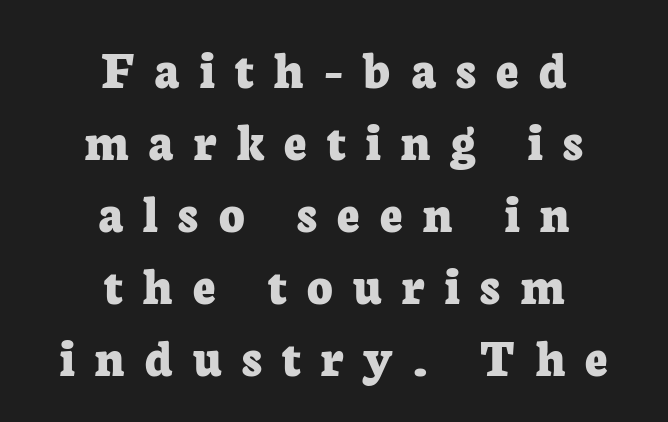
{"serif": "yes", "italic": "no", "bold": "yes", "weight": "bold", "width": "normal", "stroke_contrast": "low", "x_height": "medium", "monospaced": "no", "underline": "no", "align": "center", "line_spacing": "normal", "line_spacing_ratio": 1.31, "letter_spacing": "wide", "letter_spacing_em": 0.37, "glyph_px": 55}
